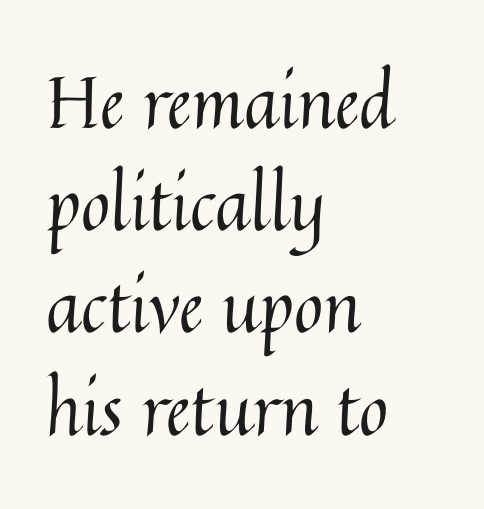
Q: Is the text bold? A: No.
Q: Is the text underlined? A: No.
Q: How is the paragraph aligned? A: Left-aligned.
Q: Is the spacing between letters normal or unusually wide? A: Normal.
Q: Is the spacing between lines tight, normal or loose? A: Normal.
Q: Width (condensed, normal, or wide)? A: Normal.
Q: Stroke contrast? A: Medium.
Q: x-height? A: Medium.
Q: Monospaced? A: No.
